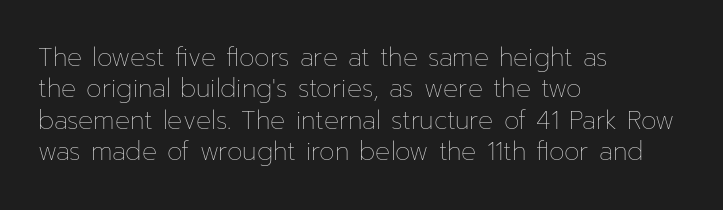
No letter is thick-stroked: the sample isn't bold. This is roman type, the default non-slanted kind. One glance says typical: line gaps are just what's usual. Plain, unruled lines of type. This sample is left-justified, so line endings fall wherever the words run out.
